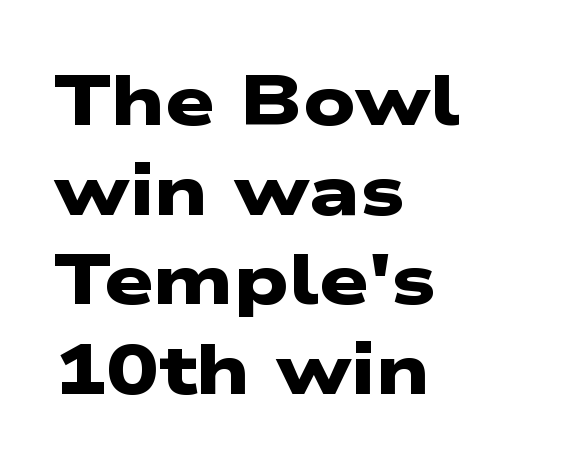
The image shows 70 px heavy, wide sans-serif type; set left-aligned, normal line spacing (1.28x), normal letter spacing, not underlined; low stroke contrast and a medium x-height.
